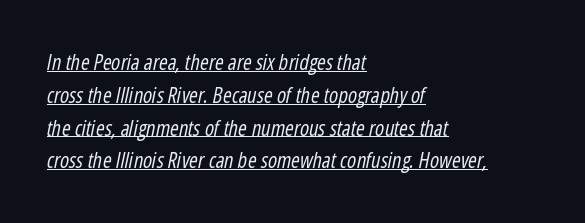
Q: Is the text bold? A: No.
Q: Is the text italic (slanted)? A: Yes, it leans right by about 12 degrees.
Q: Is the text underlined? A: Yes.
Q: How is the paragraph aligned? A: Left-aligned.
Q: Is the spacing between letters normal or unusually wide? A: Normal.
Q: Is the spacing between lines tight, normal or loose? A: Normal.
